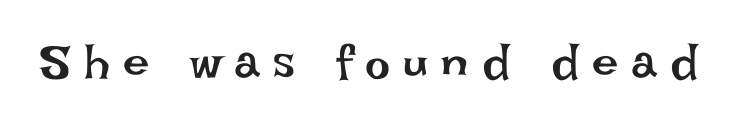
Here the designer chose a conventional face with non-uniform glyph widths. Quick note: not italic, upright. Stems and bowls with no extra thickness — not bold. The passage shown has open, widely tracked lettering throughout. Descenders hang freely into open space.
